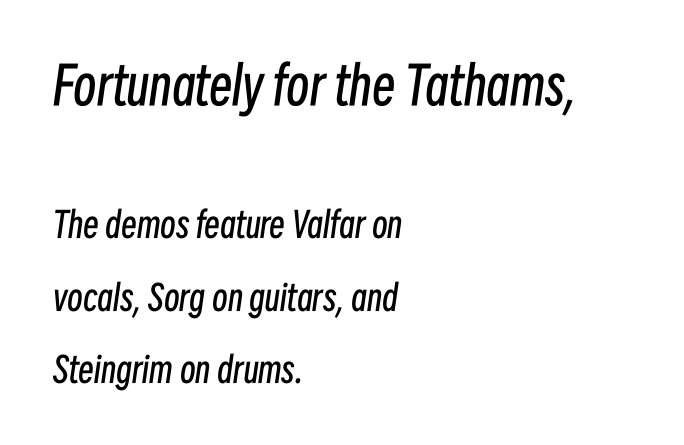
The image shows 52 px regular-weight, condensed type, italic (leaning right); set left-aligned, loose line spacing (2.08x), normal letter spacing, not underlined; the first (top) block is 1.49x larger; low stroke contrast and a medium x-height.
